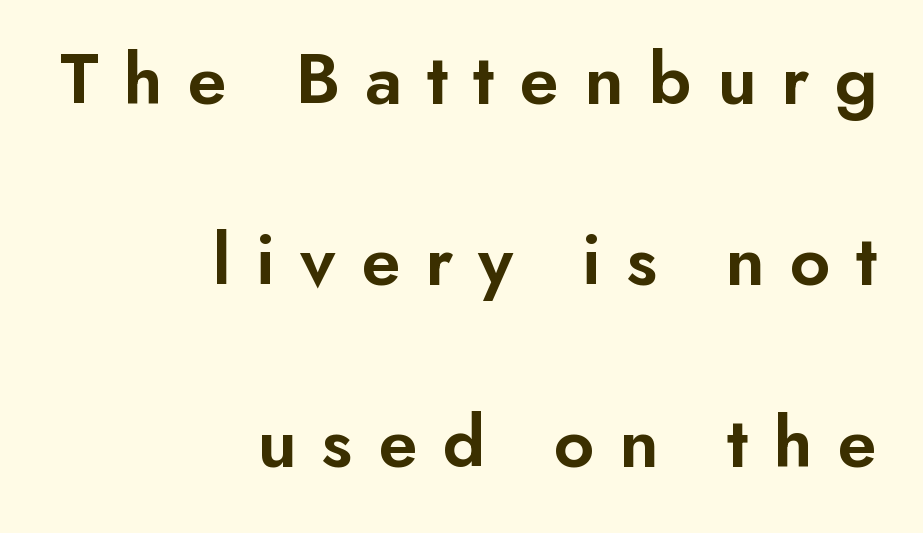
The image shows 75 px semibold sans-serif type, upright; set right-aligned, loose line spacing (2.42x), unusually wide letter spacing (+0.33 em), not underlined; low stroke contrast and a small x-height.
